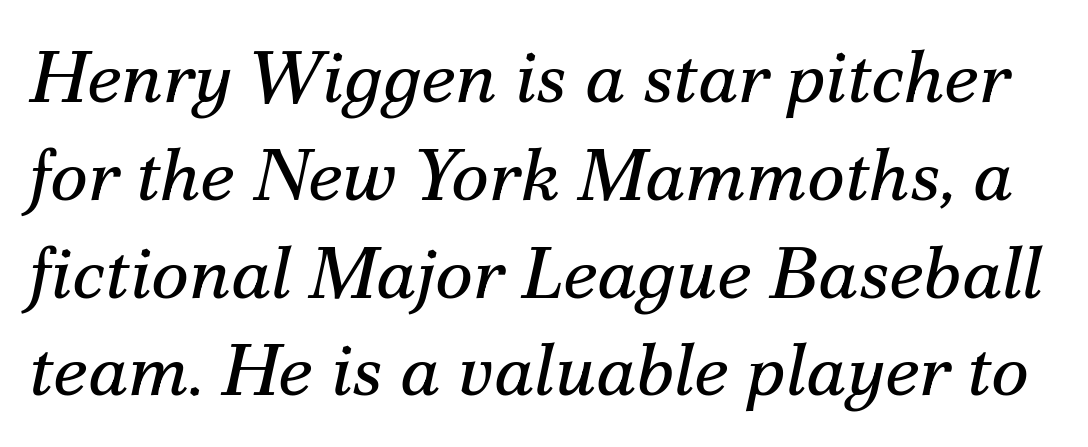
{"serif": "yes", "italic": "yes", "lean": "right", "slant_degrees": 12, "bold": "no", "weight": "regular", "width": "normal", "stroke_contrast": "medium", "x_height": "small", "monospaced": "no", "underline": "no", "line_spacing": "normal", "line_spacing_ratio": 1.34, "letter_spacing": "normal", "letter_spacing_em": 0.0, "glyph_px": 73}
